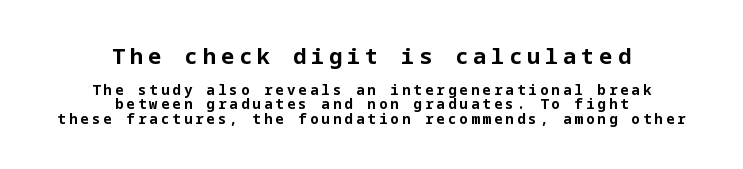
A clean baseline with only descenders dipping below it. The typesetter chose a symmetrical, centered arrangement here. Bigger letters appear in the top chunk; the bottom chunk is reduced. What stands out about the letter spacing? Its width — letters are far apart. Compared with an ordinary text face, these strokes are far heavier — a full bold.
